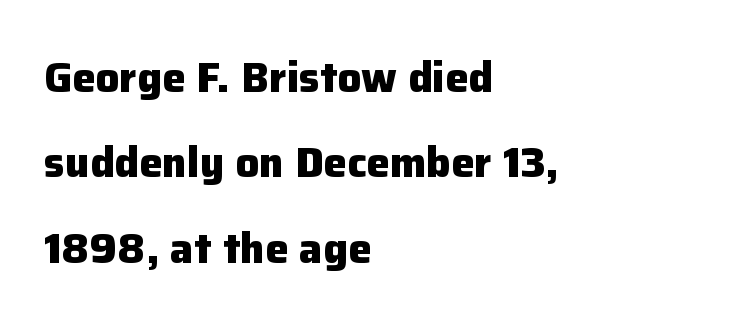
The image shows 42 px heavy sans-serif type, upright; set left-aligned, loose line spacing (2.03x), normal letter spacing, not underlined; low stroke contrast and a medium x-height.
